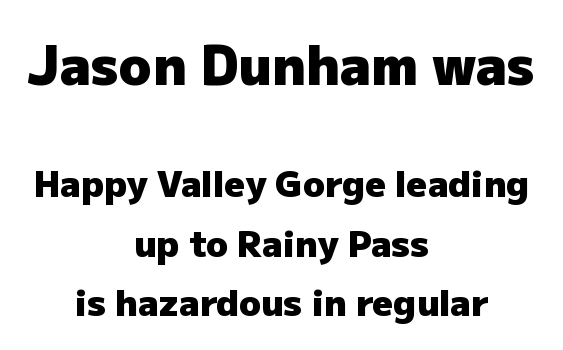
Underlining? Definitely not there. A roman cut, with each character standing at attention. The letterforms sit shoulder to shoulder at normal distance. Type size steps down from the first block to the second. Serif or sans? Sans — the stroke terminals are bare. The lines sit at an ordinary, default distance from one another.
